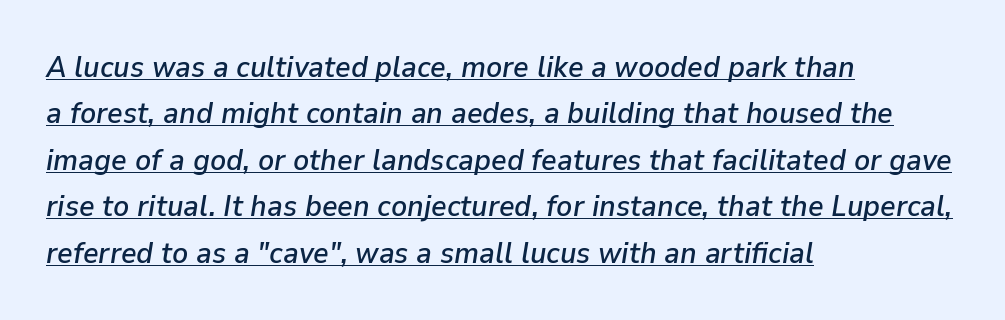
The image shows 30 px text type, italic (leaning right); set left-aligned, normal line spacing (1.55x), normal letter spacing, underlined; low stroke contrast and a medium x-height.
